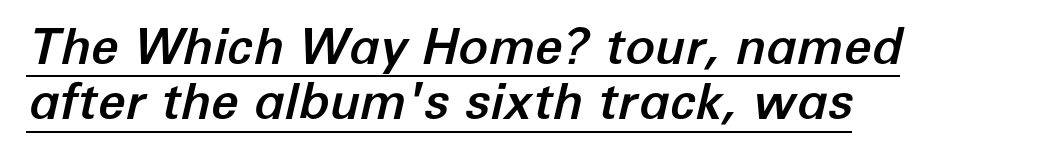
You can see a thin bar hugging the bottom of the glyphs. Students, note that the glyphs here touch the page at normal intervals. Casual observation: everything's shoved over to the left. This sample has the flowing, uneven cadence of proportional lettering.
